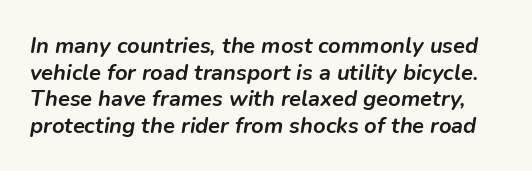
Plenty of ink on the page — the face is bold. Clear beneath every line of the passage. Rendered with sloped, italic letterforms. Here the glyphs are tracked normally, forming tight word shapes.
